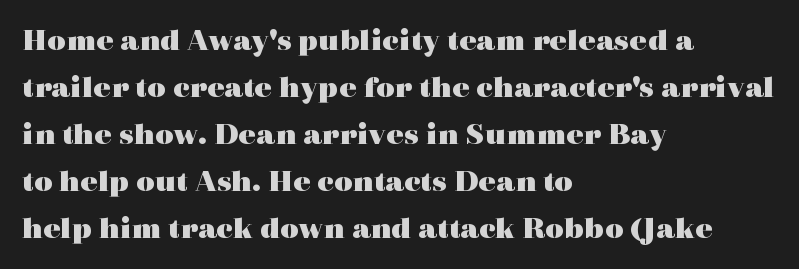
{"serif": "yes", "italic": "no", "bold": "yes", "weight": "heavy", "width": "wide", "x_height": "medium", "monospaced": "no", "underline": "no", "align": "left", "line_spacing": "normal", "line_spacing_ratio": 1.47, "letter_spacing": "normal", "letter_spacing_em": 0.0, "glyph_px": 32}
